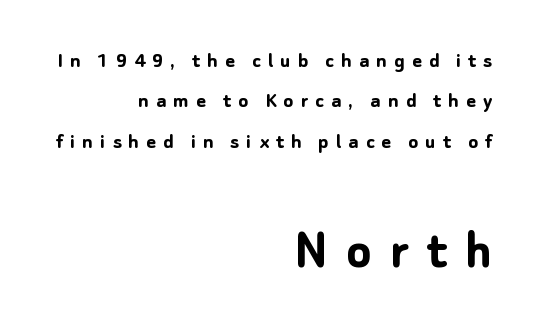
Q: Is the text bold? A: Yes.
Q: Is the text italic (slanted)? A: No, it is upright.
Q: Is the typeface a serif or a sans-serif typeface? A: Sans-serif.
Q: Is the text underlined? A: No.
Q: How is the paragraph aligned? A: Right-aligned.
Q: Is the spacing between letters normal or unusually wide? A: Unusually wide.
Q: Which block of text is set in a larger size, the first (top) or the second (bottom)? A: The second (bottom) one.
Q: Width (condensed, normal, or wide)? A: Normal.
Q: Stroke contrast? A: Low.
Q: x-height? A: Medium.
Q: Monospaced? A: No.
